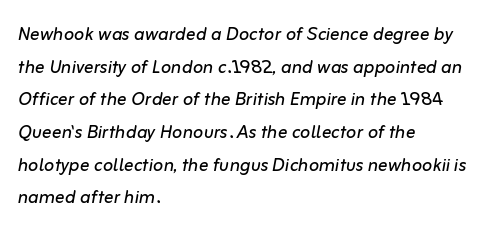
The image shows 24 px text type, italic (leaning right); set left-aligned, normal line spacing (1.36x), normal letter spacing, not underlined.
